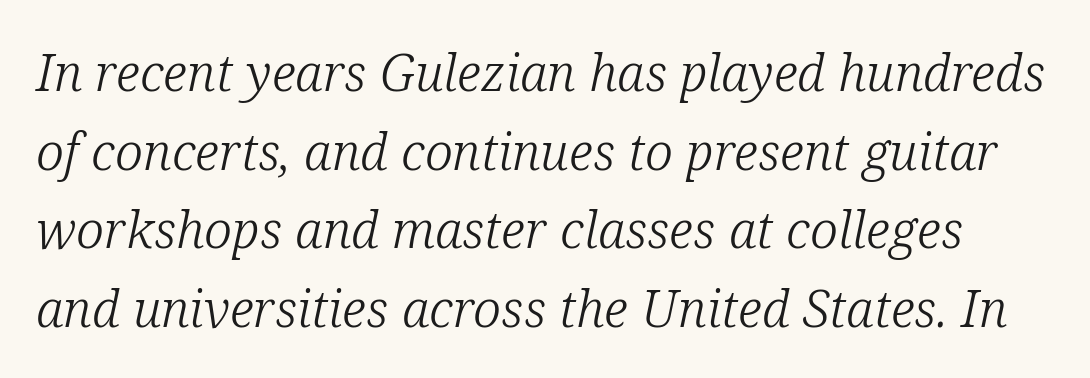
Q: Is the text bold? A: No.
Q: Is the text italic (slanted)? A: Yes, it leans right by about 12 degrees.
Q: Is the typeface a serif or a sans-serif typeface? A: Serif.
Q: Is the text underlined? A: No.
Q: Is the spacing between letters normal or unusually wide? A: Normal.
Q: Is the spacing between lines tight, normal or loose? A: Normal.
Q: Width (condensed, normal, or wide)? A: Normal.
Q: Stroke contrast? A: Low.
Q: x-height? A: Medium.
Q: Monospaced? A: No.
